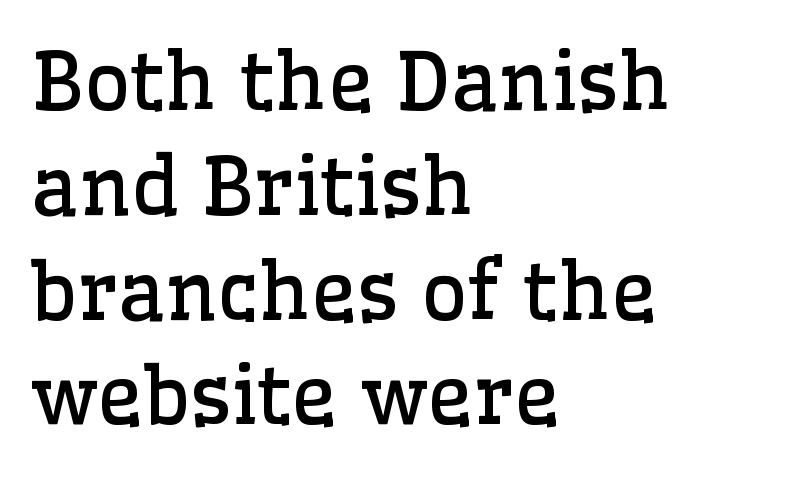
{"serif": "yes", "italic": "no", "bold": "no", "weight": "regular", "width": "normal", "stroke_contrast": "low", "x_height": "medium", "monospaced": "no", "underline": "no", "align": "left", "line_spacing": "normal", "line_spacing_ratio": 1.31, "letter_spacing": "normal", "letter_spacing_em": 0.0, "glyph_px": 80}
